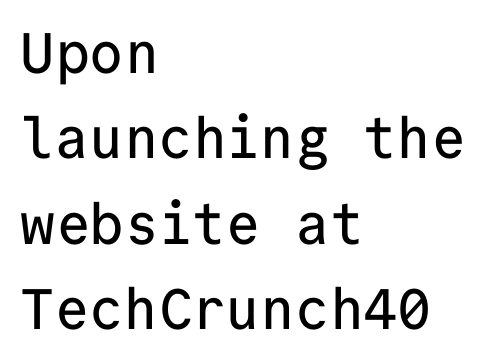
Q: Is the text italic (slanted)? A: No, it is upright.
Q: Is the typeface a serif or a sans-serif typeface? A: Sans-serif.
Q: Is the text underlined? A: No.
Q: How is the paragraph aligned? A: Left-aligned.
Q: Is the spacing between letters normal or unusually wide? A: Normal.
Q: Is the spacing between lines tight, normal or loose? A: Normal.
Q: Width (condensed, normal, or wide)? A: Normal.
Q: Stroke contrast? A: Low.
Q: x-height? A: Medium.
Q: Monospaced? A: Yes.
